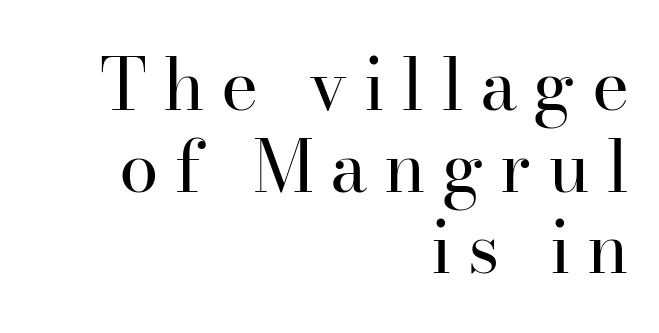
{"serif": "yes", "italic": "no", "bold": "no", "weight": "regular", "width": "normal", "stroke_contrast": "high", "x_height": "small", "monospaced": "no", "underline": "no", "align": "right", "line_spacing": "tight", "line_spacing_ratio": 1.15, "letter_spacing": "wide", "letter_spacing_em": 0.23, "glyph_px": 71}
